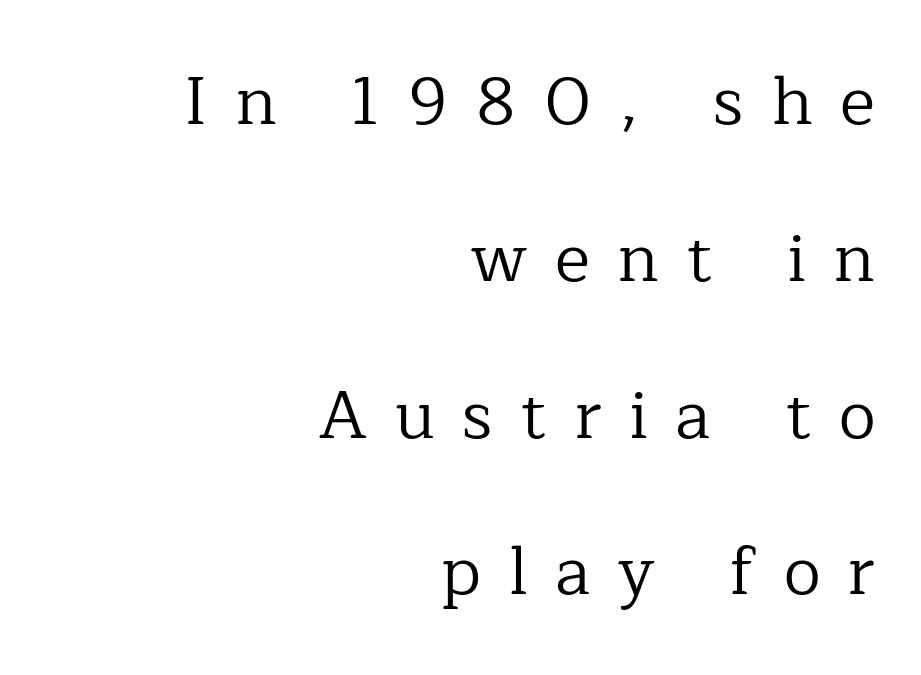
If you drew a line through each stem, it would be perfectly vertical. Honestly, the letter spacing is so wide it's the main thing you notice. The rendering uses natural spacing where letterforms have individual widths. A clean baseline with only descenders dipping below it. Heft: none added — not bold. Old-style or modern, the face here clearly has serifs.
